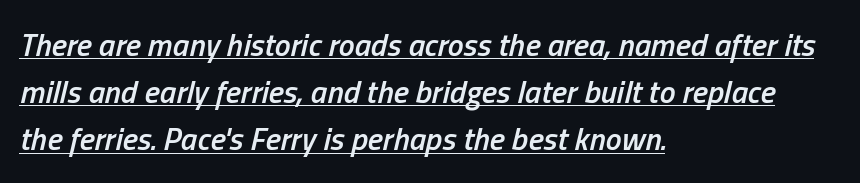
Q: Is the text bold? A: Semi-bold.
Q: Is the text italic (slanted)? A: Yes, it leans right by about 13 degrees.
Q: Is the text underlined? A: Yes.
Q: How is the paragraph aligned? A: Left-aligned.
Q: Is the spacing between letters normal or unusually wide? A: Normal.
Q: Is the spacing between lines tight, normal or loose? A: Normal.
Q: Width (condensed, normal, or wide)? A: Condensed.
Q: Stroke contrast? A: Low.
Q: x-height? A: Medium.
Q: Monospaced? A: No.
